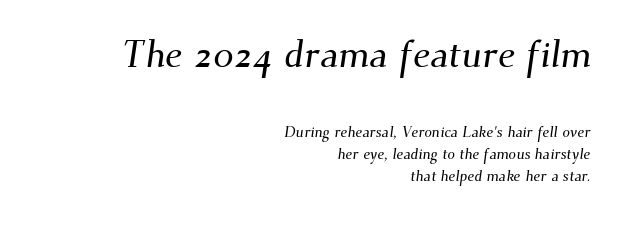
{"serif": "yes", "width": "normal", "stroke_contrast": "medium", "x_height": "small", "monospaced": "no", "underline": "no", "align": "right", "line_spacing": "normal", "line_spacing_ratio": 1.46, "letter_spacing": "normal", "letter_spacing_em": 0.0, "larger_block": "first", "size_ratio": 2.53, "glyph_px": 38}
